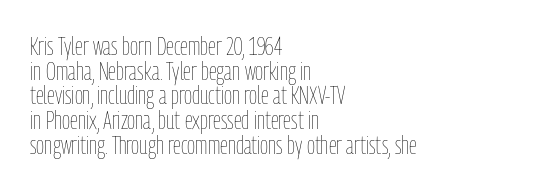
{"italic": "no", "bold": "no", "underline": "no", "align": "left", "line_spacing": "tight", "line_spacing_ratio": 0.99, "letter_spacing": "normal", "letter_spacing_em": 0.0, "glyph_px": 25}
